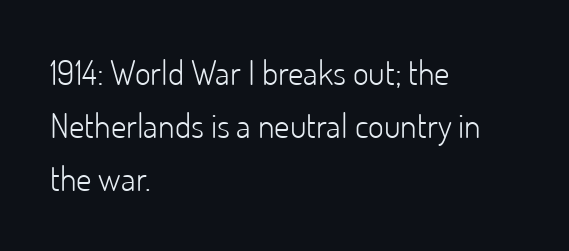
Descenders are the only things crossing below the line. A light-to-regular cut is what we see here. Do the characters align in a grid? No, the font is proportional. The specimen reads as upright at a glance.
